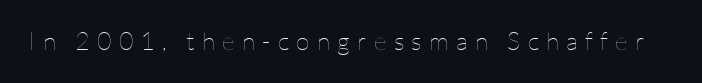
Q: Is the text bold? A: No.
Q: Is the text italic (slanted)? A: No, it is upright.
Q: Is the text underlined? A: No.
Q: Is the spacing between letters normal or unusually wide? A: Unusually wide.
